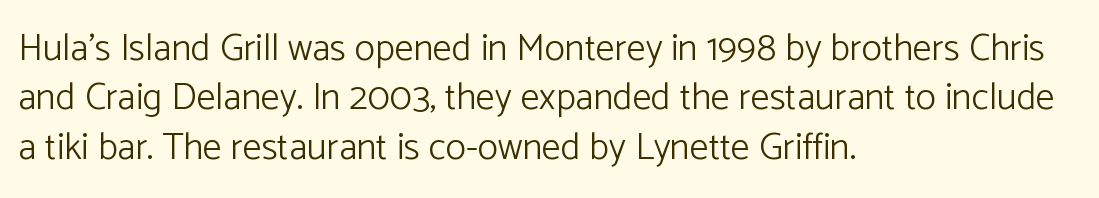
Q: Is the text bold? A: No.
Q: Is the text italic (slanted)? A: No, it is upright.
Q: Is the typeface a serif or a sans-serif typeface? A: Sans-serif.
Q: Is the text underlined? A: No.
Q: How is the paragraph aligned? A: Left-aligned.
Q: Is the spacing between letters normal or unusually wide? A: Normal.
Q: Is the spacing between lines tight, normal or loose? A: Normal.
Q: Width (condensed, normal, or wide)? A: Normal.
Q: Stroke contrast? A: Low.
Q: x-height? A: Medium.
Q: Monospaced? A: No.
